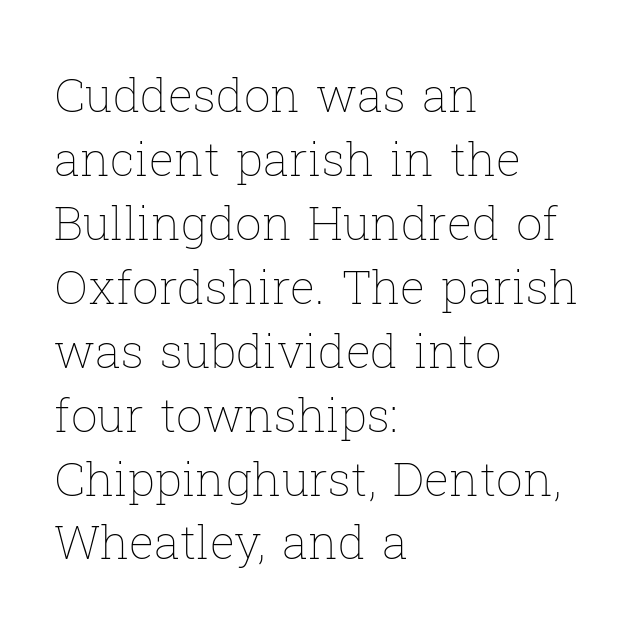
{"italic": "no", "bold": "no", "weight": "thin", "width": "normal", "stroke_contrast": "low", "x_height": "medium", "monospaced": "no", "underline": "no", "align": "left", "line_spacing": "normal", "line_spacing_ratio": 1.36, "letter_spacing": "normal", "letter_spacing_em": 0.0, "glyph_px": 47}
